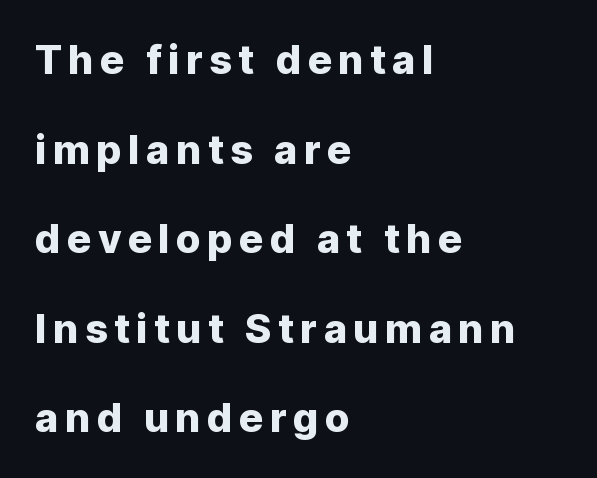
Rule under the text: the space is simply empty. The passage shown is typeset with a sans-serif family. Spacing verdict: proportional, widths tailored to each character. These lines stack with their left ends in a neat column. This sample uses an upright cut, with every glyph sitting square on the baseline. Quick note: interline space is abundant.
